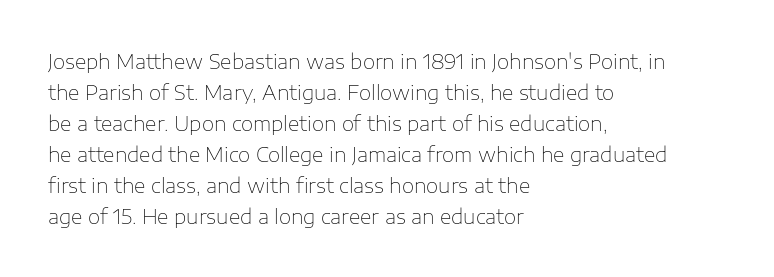
{"italic": "no", "bold": "no", "underline": "no", "align": "left", "line_spacing": "normal", "line_spacing_ratio": 1.55, "letter_spacing": "normal", "letter_spacing_em": 0.0, "glyph_px": 20}
